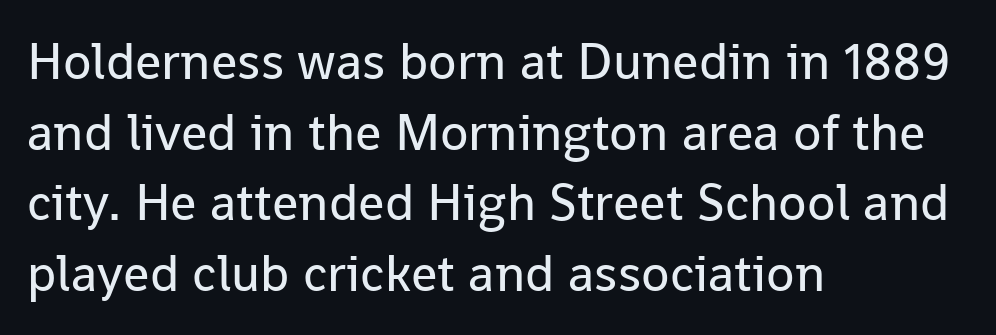
A typesetter would mark this as roman, not italic. Compared with a centered layout, this one pins lines to the left instead. Has an underline been added? It has not. Inter-character spacing is left at the font's built-in metrics.
